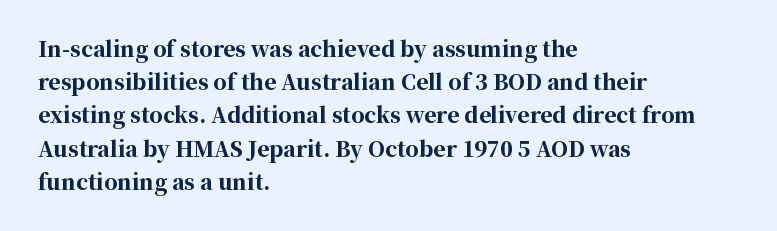
{"italic": "no", "bold": "yes", "underline": "no", "align": "left", "line_spacing": "normal", "line_spacing_ratio": 1.58, "letter_spacing": "normal", "letter_spacing_em": 0.0, "glyph_px": 21}
